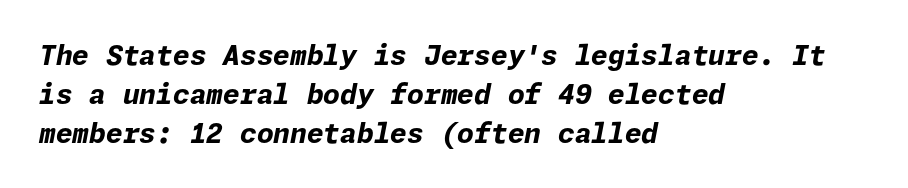
Q: Is the text bold? A: Yes.
Q: Is the text italic (slanted)? A: Yes, it leans right by about 11 degrees.
Q: Is the text underlined? A: No.
Q: How is the paragraph aligned? A: Left-aligned.
Q: Is the spacing between letters normal or unusually wide? A: Normal.
Q: Is the spacing between lines tight, normal or loose? A: Normal.
